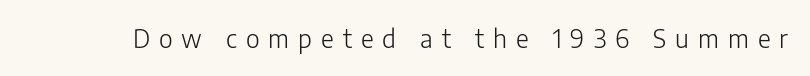
The image shows 25 px text type, upright; set unusually wide letter spacing (+0.36 em), not underlined.
